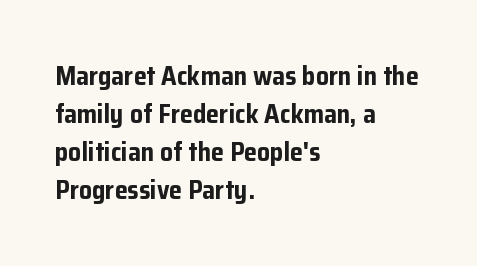
The image shows 26 px bold type, upright; set left-aligned, normal line spacing (1.46x), normal letter spacing, not underlined.
